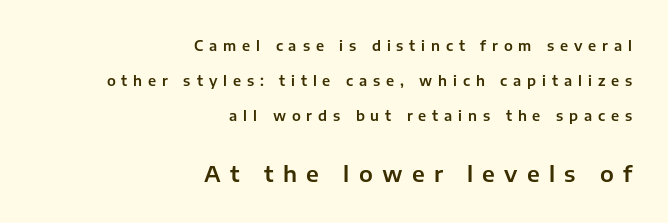
Q: Is the text italic (slanted)? A: No, it is upright.
Q: Is the text underlined? A: No.
Q: How is the paragraph aligned? A: Right-aligned.
Q: Is the spacing between letters normal or unusually wide? A: Unusually wide.
Q: Is the spacing between lines tight, normal or loose? A: Loose.
Q: Which block of text is set in a larger size, the first (top) or the second (bottom)? A: The second (bottom) one.
